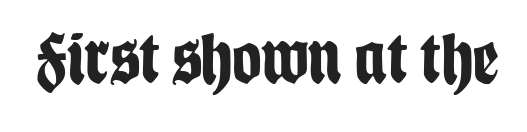
The rendering uses a bold face; every stroke is thick and dark. I'd call this a sans setting — the letters go barefoot. Inter-character spacing is left at the font's built-in metrics. The letters advance in unequal steps, a hallmark of proportional type. A roman cut, with each character standing at attention. Underline: absent.
